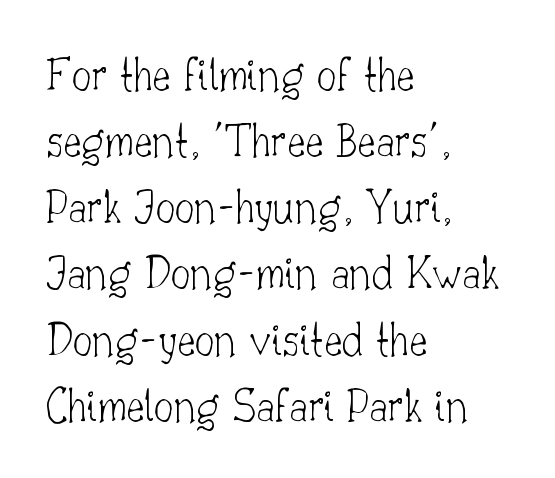
Q: Is the text bold? A: No.
Q: Is the text italic (slanted)? A: No, it is upright.
Q: Is the typeface a serif or a sans-serif typeface? A: Serif.
Q: Is the text underlined? A: No.
Q: How is the paragraph aligned? A: Left-aligned.
Q: Is the spacing between letters normal or unusually wide? A: Normal.
Q: Is the spacing between lines tight, normal or loose? A: Normal.
Q: Width (condensed, normal, or wide)? A: Normal.
Q: Stroke contrast? A: Low.
Q: x-height? A: Small.
Q: Monospaced? A: No.
